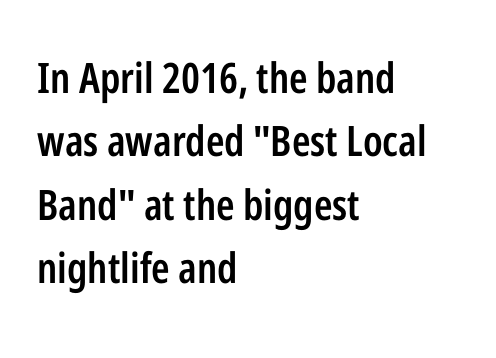
Q: Is the text bold? A: Semi-bold.
Q: Is the text italic (slanted)? A: No, it is upright.
Q: Is the typeface a serif or a sans-serif typeface? A: Sans-serif.
Q: Is the text underlined? A: No.
Q: How is the paragraph aligned? A: Left-aligned.
Q: Is the spacing between letters normal or unusually wide? A: Normal.
Q: Is the spacing between lines tight, normal or loose? A: Normal.
Q: Width (condensed, normal, or wide)? A: Condensed.
Q: Stroke contrast? A: Low.
Q: x-height? A: Medium.
Q: Monospaced? A: No.
